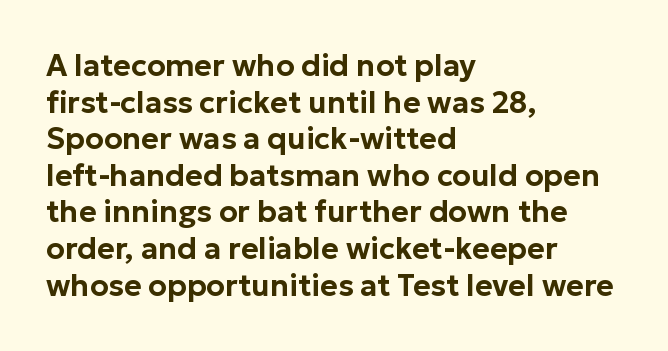
Q: Is the text italic (slanted)? A: No, it is upright.
Q: Is the typeface a serif or a sans-serif typeface? A: Sans-serif.
Q: Is the text underlined? A: No.
Q: How is the paragraph aligned? A: Left-aligned.
Q: Is the spacing between letters normal or unusually wide? A: Normal.
Q: Width (condensed, normal, or wide)? A: Normal.
Q: Stroke contrast? A: Low.
Q: x-height? A: Medium.
Q: Monospaced? A: No.
